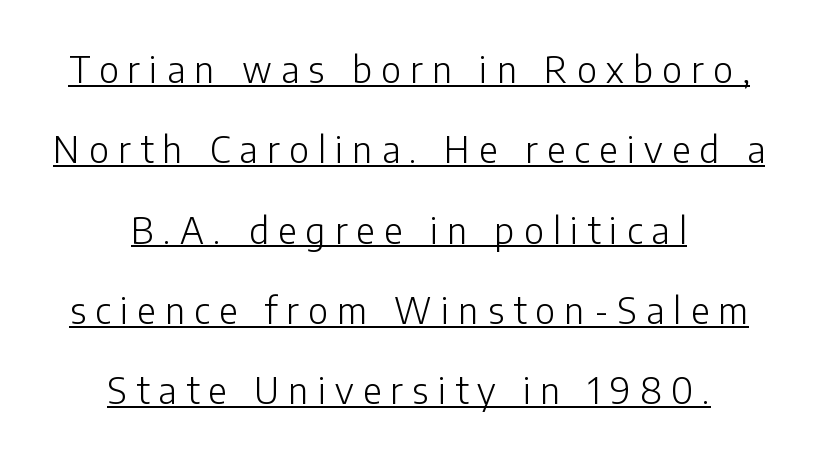
The image shows 36 px light sans-serif type, upright; set centered, loose line spacing (2.23x), unusually wide letter spacing (+0.26 em), underlined; low stroke contrast and a medium x-height.
